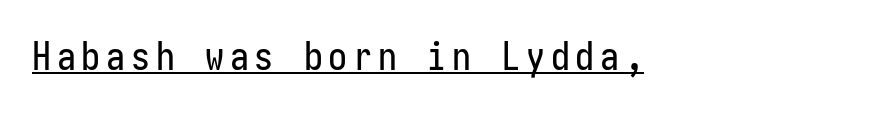
Q: Is the text italic (slanted)? A: No, it is upright.
Q: Is the typeface a serif or a sans-serif typeface? A: Sans-serif.
Q: Is the text underlined? A: Yes.
Q: How is the paragraph aligned? A: Left-aligned.
Q: Width (condensed, normal, or wide)? A: Condensed.
Q: Stroke contrast? A: Low.
Q: x-height? A: Medium.
